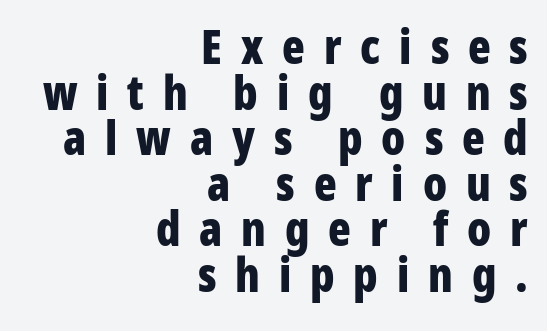
The image shows 47 px bold, condensed sans-serif type, upright; set right-aligned, tight line spacing (0.97x), unusually wide letter spacing (+0.4 em), not underlined; low stroke contrast and a medium x-height.
